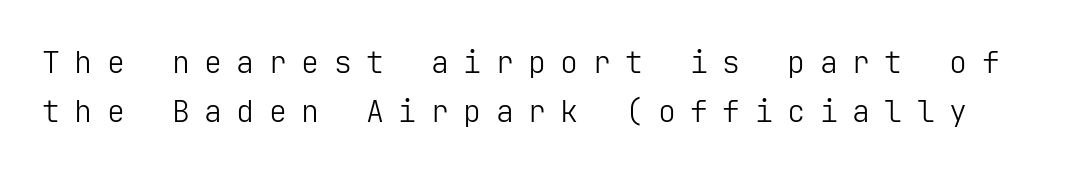
The specimen reads as upright at a glance. Are there feet on the stems? There aren't — it's a sans. Lines of text with bare space underneath. Between one letter and the next there's a generous, obvious gap.
